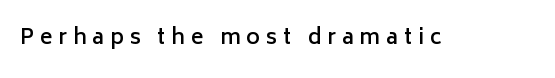
{"italic": "no", "bold": "semi", "underline": "no", "letter_spacing": "wide", "letter_spacing_em": 0.28, "glyph_px": 21}
